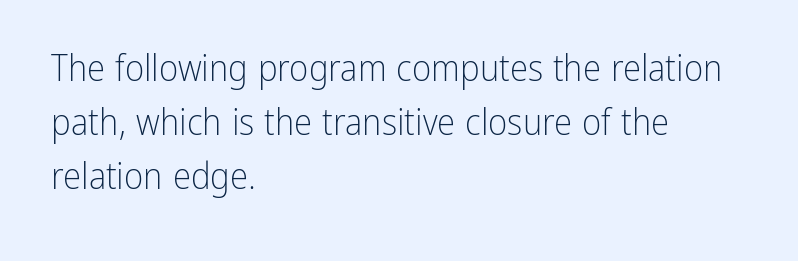
The image shows 37 px light, condensed sans-serif type, upright; set left-aligned, normal line spacing (1.46x), normal letter spacing, not underlined; low stroke contrast and a medium x-height.
